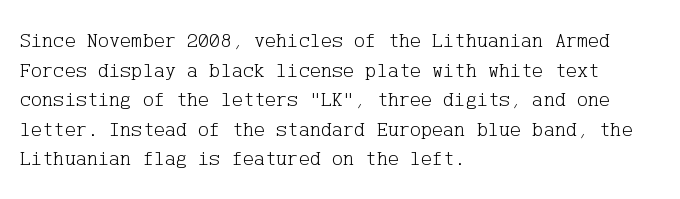
{"italic": "no", "bold": "no", "underline": "no", "align": "left", "line_spacing": "normal", "line_spacing_ratio": 1.41, "letter_spacing": "normal", "letter_spacing_em": 0.0, "glyph_px": 21}
